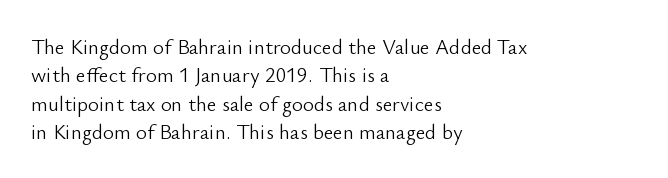
Q: Is the text bold? A: No.
Q: Is the text italic (slanted)? A: No, it is upright.
Q: Is the text underlined? A: No.
Q: How is the paragraph aligned? A: Left-aligned.
Q: Is the spacing between letters normal or unusually wide? A: Normal.
Q: Is the spacing between lines tight, normal or loose? A: Normal.
